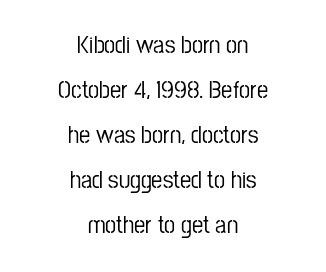
{"italic": "no", "underline": "no", "align": "center", "line_spacing_ratio": 1.8, "letter_spacing": "normal", "letter_spacing_em": 0.0, "glyph_px": 25}
